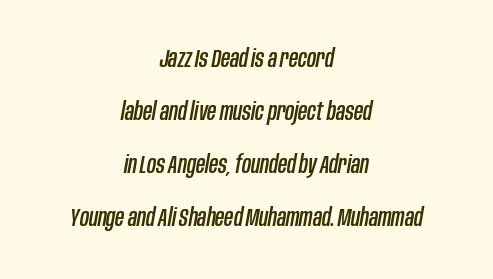
Q: Is the text italic (slanted)? A: Yes, it leans right by about 10 degrees.
Q: Is the text underlined? A: No.
Q: How is the paragraph aligned? A: Centered.
Q: Is the spacing between letters normal or unusually wide? A: Normal.
Q: Is the spacing between lines tight, normal or loose? A: Loose.
